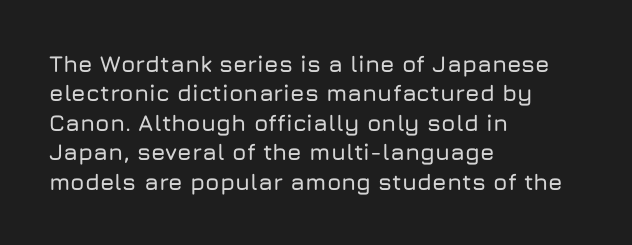
One-word summary of the alignment: left. Posture: vertical. The tracking reads as untouched default to a designer's eye. Each row of text sits above clean, open space. Does the leading feel generous? No, just average.
